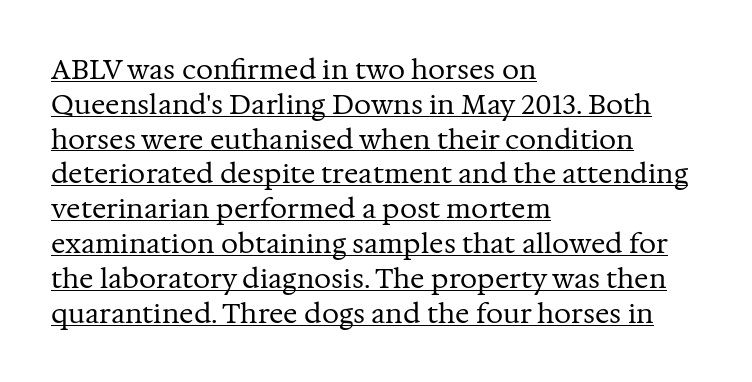
Tracking value appears to be zero — textbook default spacing. Caption: lettering with a line underneath. Every character sits straight up, as roman type does. Heaviness? Minimal to ordinary, like unemphasized prose. The space between consecutive lines is moderate.
